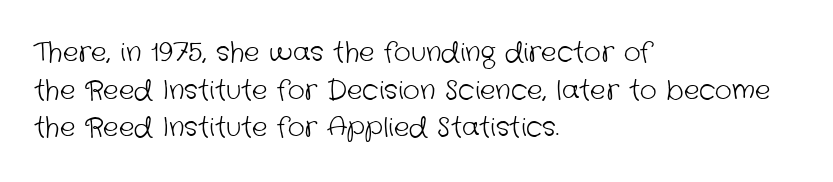
{"bold": "no", "underline": "no", "align": "left", "line_spacing": "normal", "line_spacing_ratio": 1.45, "letter_spacing": "normal", "letter_spacing_em": 0.0, "glyph_px": 26}
